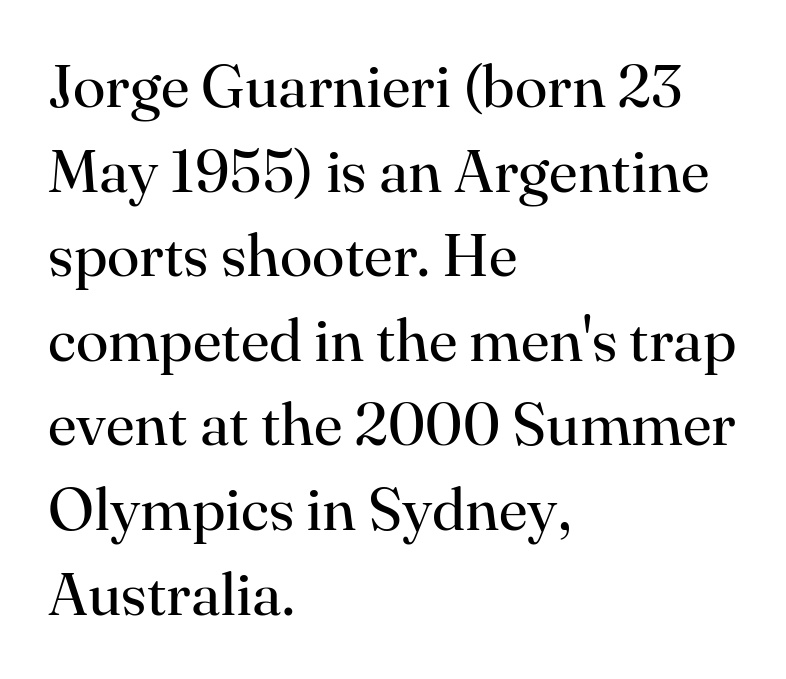
The image shows 60 px regular-weight serif type, upright; set left-aligned, normal line spacing (1.41x), normal letter spacing, not underlined; high stroke contrast and a small x-height.
